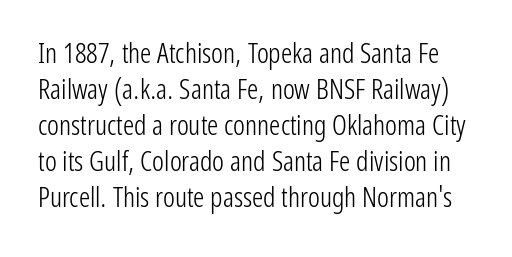
Q: Is the text bold? A: No.
Q: Is the text italic (slanted)? A: No, it is upright.
Q: Is the typeface a serif or a sans-serif typeface? A: Sans-serif.
Q: Is the text underlined? A: No.
Q: Is the spacing between letters normal or unusually wide? A: Normal.
Q: Is the spacing between lines tight, normal or loose? A: Normal.
Q: Width (condensed, normal, or wide)? A: Condensed.
Q: Stroke contrast? A: Low.
Q: x-height? A: Medium.
Q: Monospaced? A: No.
